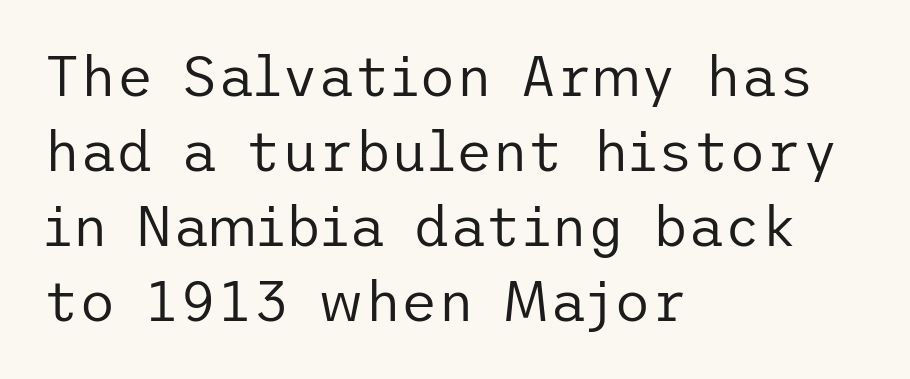
The image shows 56 px regular-weight sans-serif type, upright; set left-aligned, normal line spacing (1.34x), normal letter spacing, not underlined; low stroke contrast and a medium x-height.
